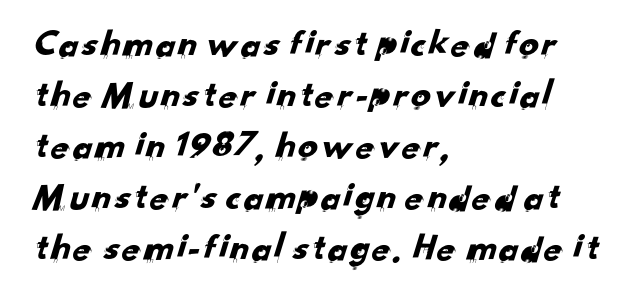
The image shows 39 px sans-serif type; set left-aligned, normal line spacing (1.31x), normal letter spacing, not underlined; low stroke contrast and a small x-height.
